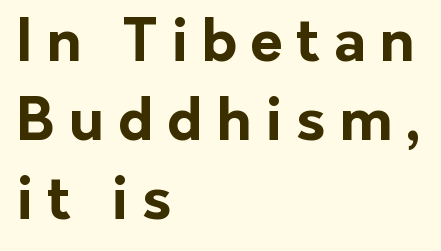
The image shows 59 px bold sans-serif type, upright; set left-aligned, normal line spacing (1.34x), unusually wide letter spacing (+0.23 em), not underlined; low stroke contrast and a medium x-height.
